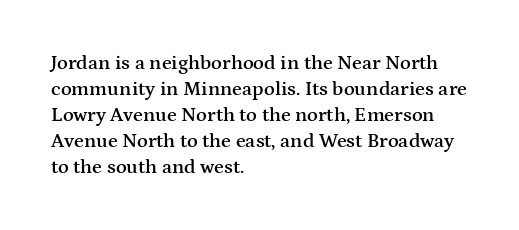
Is there any slant? The stems are plumb. In terms of letterspacing, this is plain default setting. The baseline area is clear. The passage is arranged the way most books set body copy — flush left.
